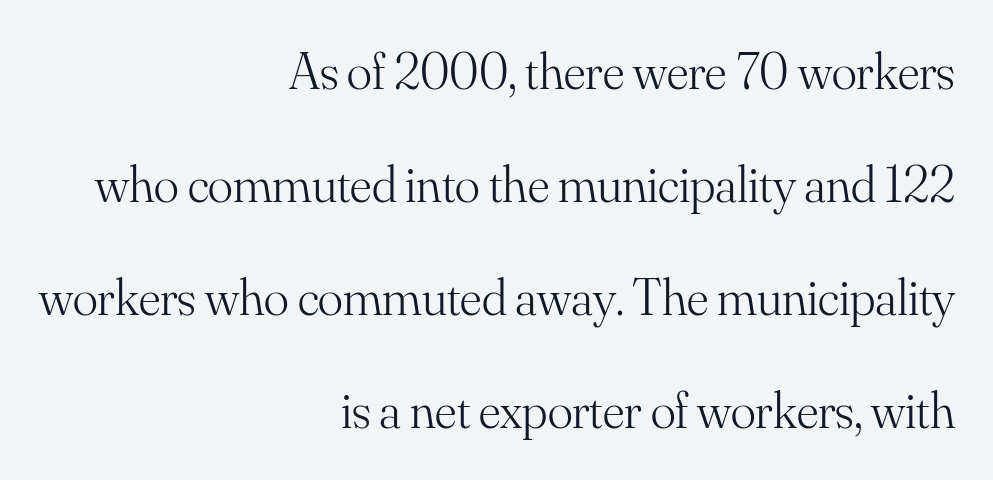
Q: Is the text bold? A: No.
Q: Is the text italic (slanted)? A: No, it is upright.
Q: Is the typeface a serif or a sans-serif typeface? A: Serif.
Q: Is the text underlined? A: No.
Q: How is the paragraph aligned? A: Right-aligned.
Q: Is the spacing between letters normal or unusually wide? A: Normal.
Q: Is the spacing between lines tight, normal or loose? A: Loose.
Q: Width (condensed, normal, or wide)? A: Normal.
Q: Stroke contrast? A: Medium.
Q: x-height? A: Small.
Q: Monospaced? A: No.
